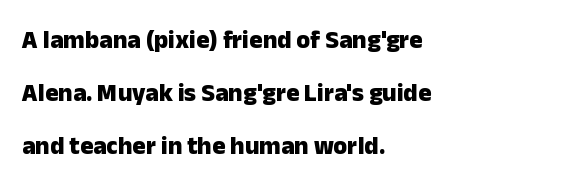
In CSS terms this would be text-align: left. Bold? Absolutely — the strokes are thick and heavy. The rendering keeps characters at their native spacing. A clean baseline with only descenders dipping below it. Designer's note — italics off, roman on. Reading down the column, the eye jumps a long way to each next line.
